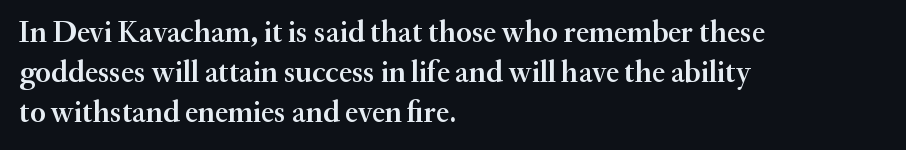
The image shows 30 px semibold serif type, upright; set left-aligned, normal line spacing (1.34x), normal letter spacing, not underlined; medium stroke contrast and a small x-height.
